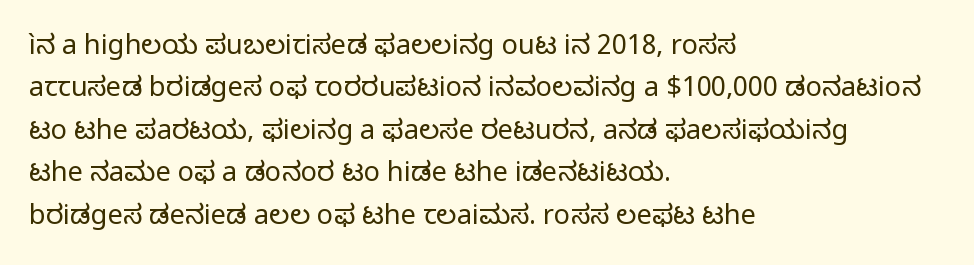
The image shows 27 px text type, upright; set left-aligned, normal line spacing (1.57x), normal letter spacing, not underlined.
